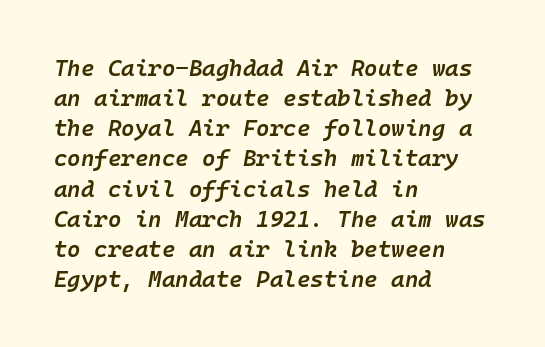
Q: Is the text bold? A: Semi-bold.
Q: Is the text italic (slanted)? A: Yes, it leans right by about 10 degrees.
Q: Is the text underlined? A: No.
Q: How is the paragraph aligned? A: Left-aligned.
Q: Is the spacing between letters normal or unusually wide? A: Normal.
Q: Is the spacing between lines tight, normal or loose? A: Normal.
